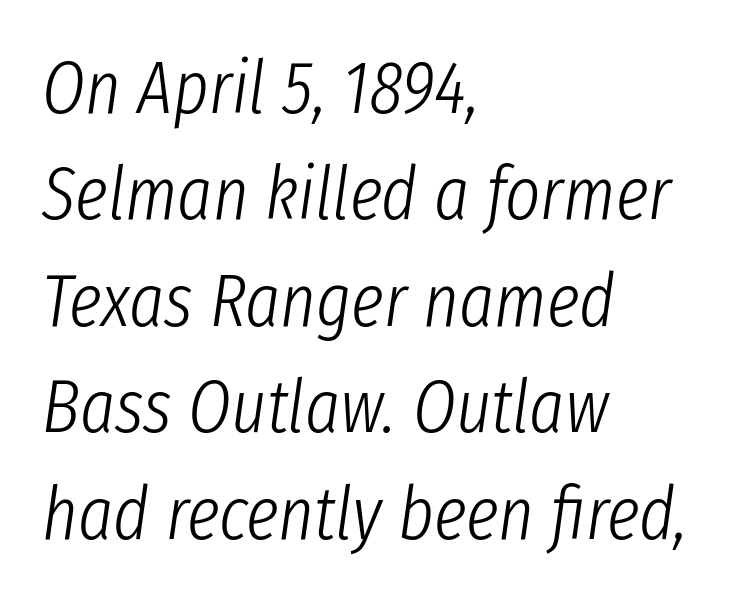
{"italic": "yes", "lean": "right", "slant_degrees": 8, "bold": "no", "weight": "light", "width": "condensed", "stroke_contrast": "low", "x_height": "medium", "monospaced": "no", "underline": "no", "align": "left", "line_spacing": "normal", "line_spacing_ratio": 1.42, "letter_spacing": "normal", "letter_spacing_em": 0.0, "glyph_px": 75}
